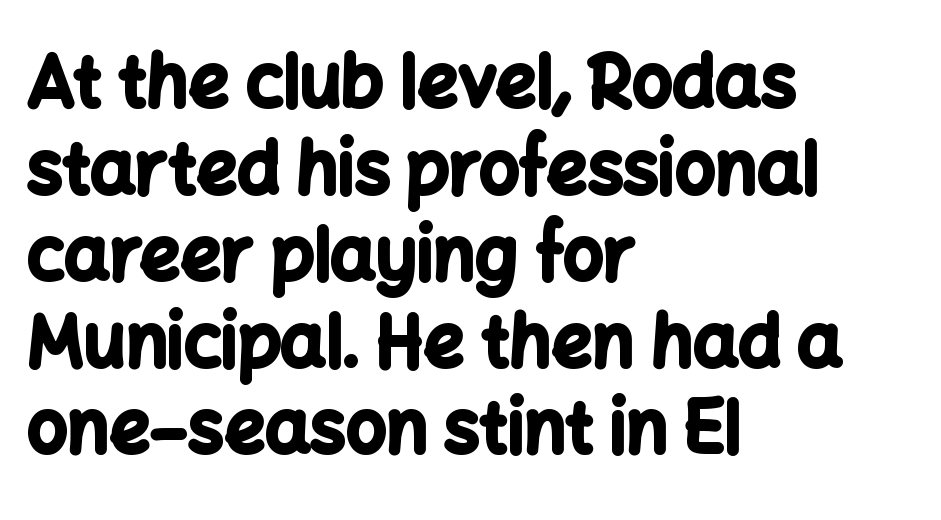
{"serif": "no", "italic": "no", "bold": "yes", "weight": "bold", "width": "normal", "stroke_contrast": "low", "x_height": "medium", "monospaced": "no", "underline": "no", "align": "left", "line_spacing_ratio": 1.22, "letter_spacing": "normal", "letter_spacing_em": 0.0, "glyph_px": 71}
